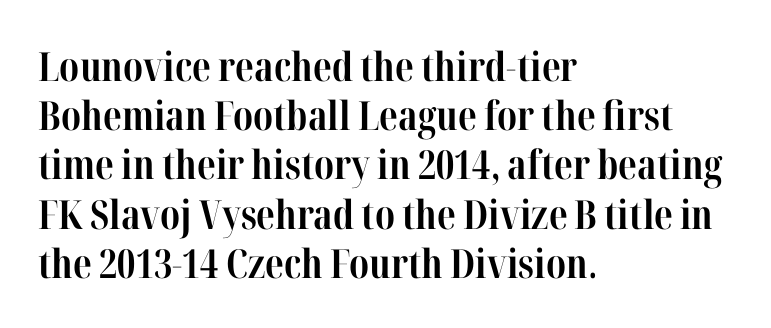
Q: Is the text bold? A: Yes.
Q: Is the text italic (slanted)? A: No, it is upright.
Q: Is the typeface a serif or a sans-serif typeface? A: Serif.
Q: Is the text underlined? A: No.
Q: How is the paragraph aligned? A: Left-aligned.
Q: Is the spacing between letters normal or unusually wide? A: Normal.
Q: Width (condensed, normal, or wide)? A: Condensed.
Q: Stroke contrast? A: High.
Q: x-height? A: Medium.
Q: Monospaced? A: No.
